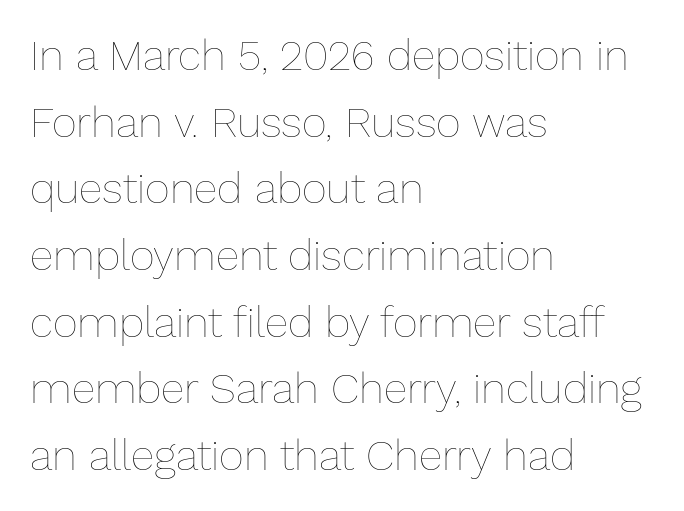
Q: Is the text bold? A: No.
Q: Is the text italic (slanted)? A: No, it is upright.
Q: Is the text underlined? A: No.
Q: How is the paragraph aligned? A: Left-aligned.
Q: Is the spacing between letters normal or unusually wide? A: Normal.
Q: Is the spacing between lines tight, normal or loose? A: Normal.
Q: Width (condensed, normal, or wide)? A: Normal.
Q: Stroke contrast? A: Low.
Q: x-height? A: Medium.
Q: Monospaced? A: No.
